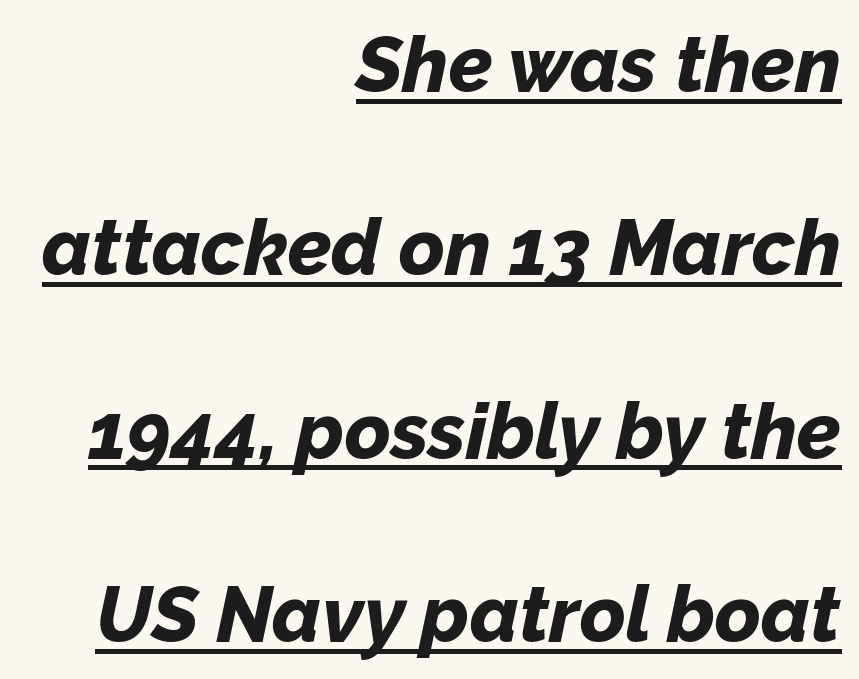
The image shows 78 px bold type, italic (leaning right); set right-aligned, loose line spacing (2.35x), normal letter spacing, underlined; low stroke contrast and a medium x-height.
